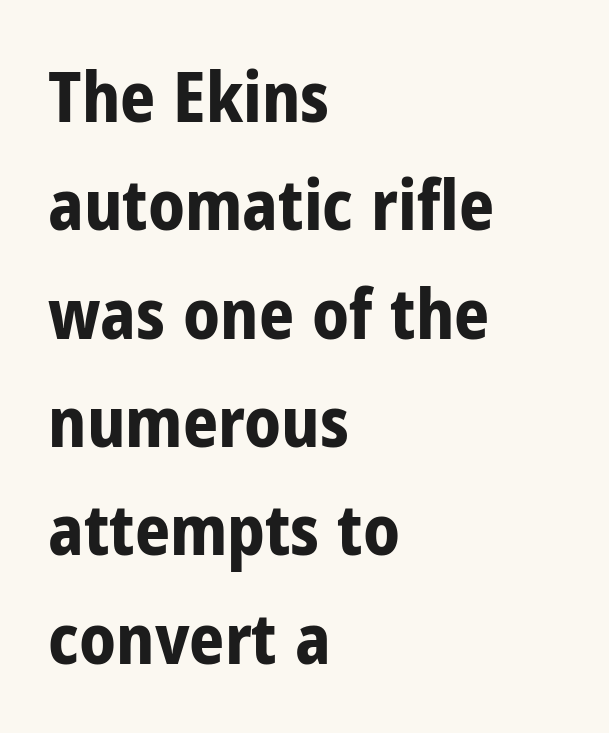
{"serif": "no", "italic": "no", "bold": "yes", "weight": "bold", "width": "condensed", "stroke_contrast": "low", "x_height": "medium", "monospaced": "no", "underline": "no", "align": "left", "line_spacing": "normal", "line_spacing_ratio": 1.57, "letter_spacing": "normal", "letter_spacing_em": 0.0, "glyph_px": 69}
